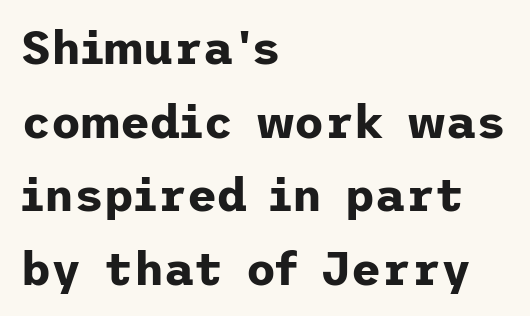
The image shows 46 px bold sans-serif type, upright; set left-aligned, normal line spacing (1.6x), normal letter spacing, not underlined; low stroke contrast and a medium x-height.
